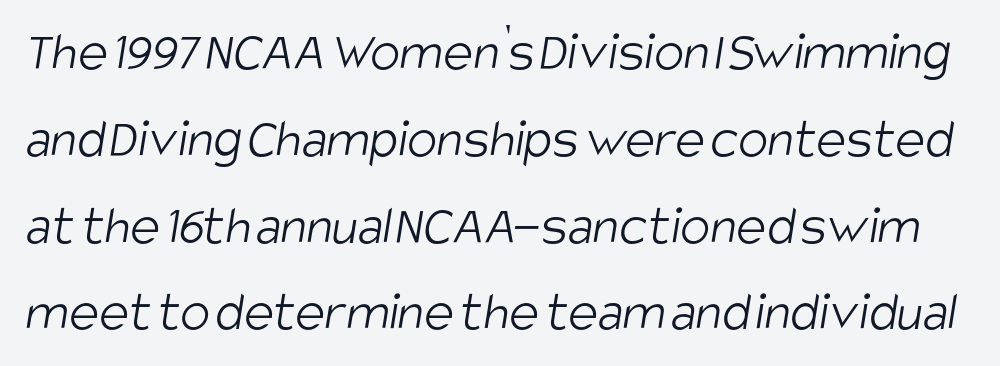
The image shows 56 px light, condensed sans-serif type; set normal line spacing (1.55x), normal letter spacing, not underlined; low stroke contrast and a large x-height.
